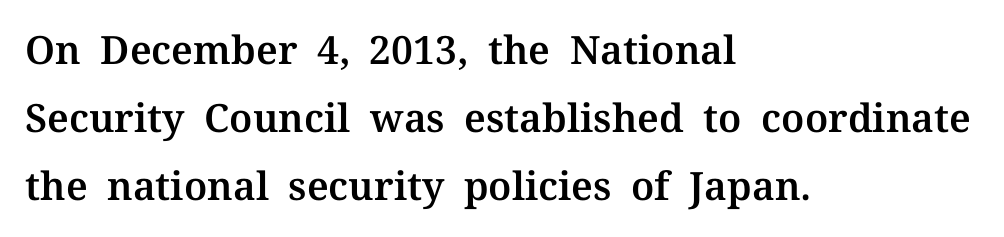
Q: Is the text italic (slanted)? A: No, it is upright.
Q: Is the typeface a serif or a sans-serif typeface? A: Serif.
Q: Is the text underlined? A: No.
Q: How is the paragraph aligned? A: Left-aligned.
Q: Is the spacing between letters normal or unusually wide? A: Normal.
Q: Width (condensed, normal, or wide)? A: Normal.
Q: Stroke contrast? A: Medium.
Q: x-height? A: Medium.
Q: Monospaced? A: No.
